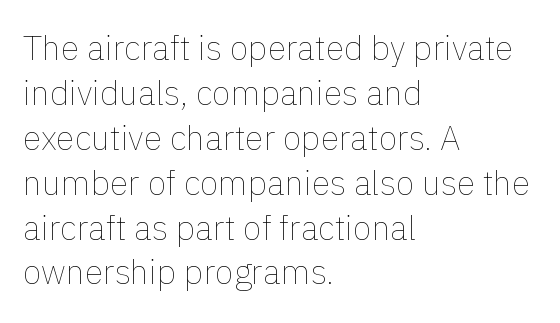
Q: Is the text bold? A: No.
Q: Is the text italic (slanted)? A: No, it is upright.
Q: Is the text underlined? A: No.
Q: How is the paragraph aligned? A: Left-aligned.
Q: Is the spacing between letters normal or unusually wide? A: Normal.
Q: Is the spacing between lines tight, normal or loose? A: Normal.
Q: Width (condensed, normal, or wide)? A: Normal.
Q: Stroke contrast? A: Low.
Q: x-height? A: Medium.
Q: Monospaced? A: No.
